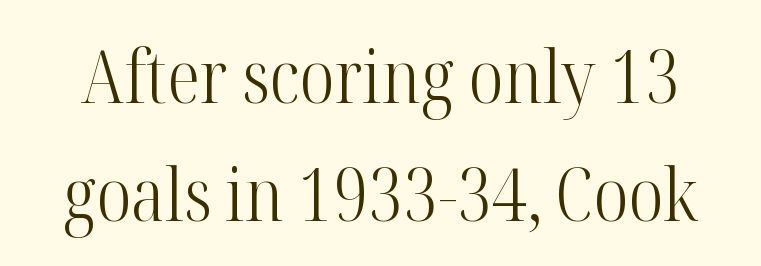
{"serif": "yes", "italic": "no", "bold": "no", "weight": "light", "width": "condensed", "stroke_contrast": "high", "x_height": "medium", "monospaced": "no", "underline": "no", "line_spacing": "normal", "line_spacing_ratio": 1.59, "letter_spacing": "normal", "letter_spacing_em": 0.0, "glyph_px": 74}
